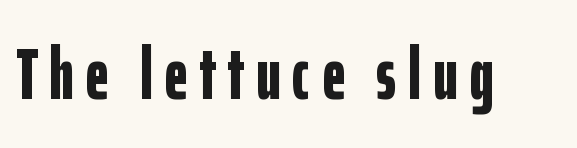
Grotesque or geometric, the face here clearly has no serifs. Thick stems and heavy bowls — unmistakably bold. The specimen reads as upright at a glance. Proportional: the letters do not fall into vertical columns. No word sits above an underline.
